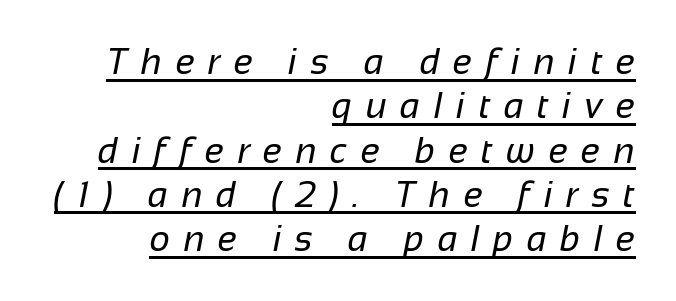
The image shows 36 px regular-weight sans-serif type; set right-aligned, line spacing 1.23x, unusually wide letter spacing (+0.37 em), underlined; low stroke contrast and a medium x-height.
